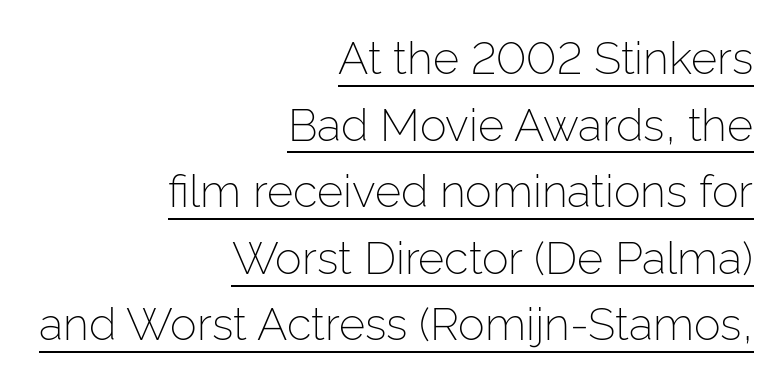
You could not count columns in this text — the font is proportionally spaced. A flush-right, rag-left setting is used for this passage. Short note: letters normally spaced. Unlike a traditional serif, this face leaves its strokes unadorned. No chunkiness to these letters — they're not bold.
